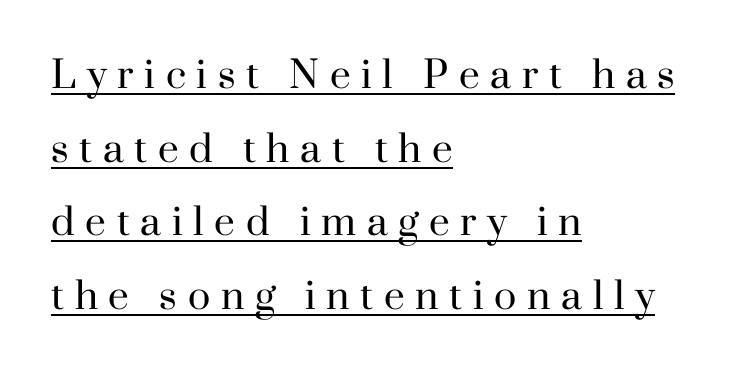
Q: Is the text bold? A: No.
Q: Is the text italic (slanted)? A: No, it is upright.
Q: Is the typeface a serif or a sans-serif typeface? A: Serif.
Q: Is the text underlined? A: Yes.
Q: How is the paragraph aligned? A: Left-aligned.
Q: Is the spacing between letters normal or unusually wide? A: Unusually wide.
Q: Is the spacing between lines tight, normal or loose? A: Loose.
Q: Width (condensed, normal, or wide)? A: Normal.
Q: Stroke contrast? A: High.
Q: x-height? A: Small.
Q: Monospaced? A: No.
